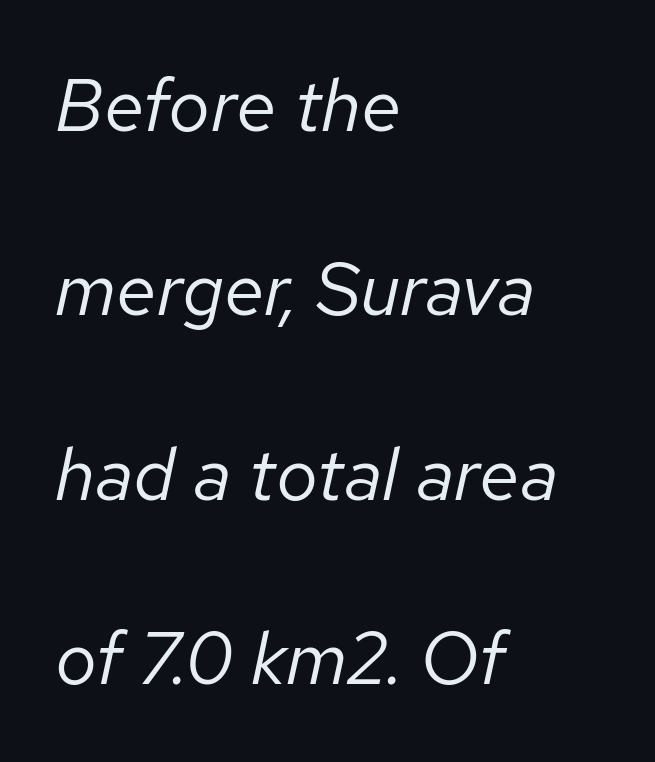
{"italic": "yes", "lean": "right", "slant_degrees": 12, "bold": "no", "weight": "regular", "width": "normal", "stroke_contrast": "low", "x_height": "medium", "monospaced": "no", "underline": "no", "align": "left", "line_spacing": "loose", "line_spacing_ratio": 2.49, "letter_spacing": "normal", "letter_spacing_em": 0.0, "glyph_px": 74}
